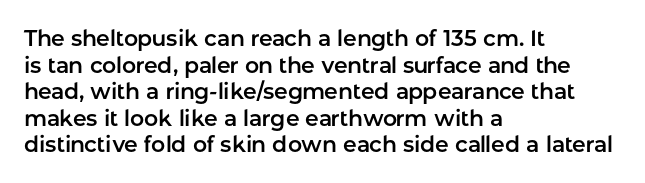
The image shows 22 px text type, upright; set left-aligned, line spacing 1.21x, normal letter spacing, not underlined.
